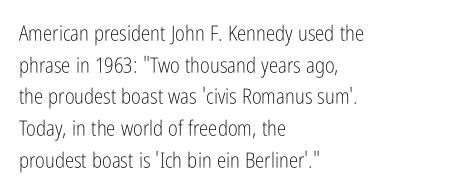
Q: Is the text bold? A: No.
Q: Is the text italic (slanted)? A: No, it is upright.
Q: Is the text underlined? A: No.
Q: How is the paragraph aligned? A: Left-aligned.
Q: Is the spacing between letters normal or unusually wide? A: Normal.
Q: Is the spacing between lines tight, normal or loose? A: Normal.
